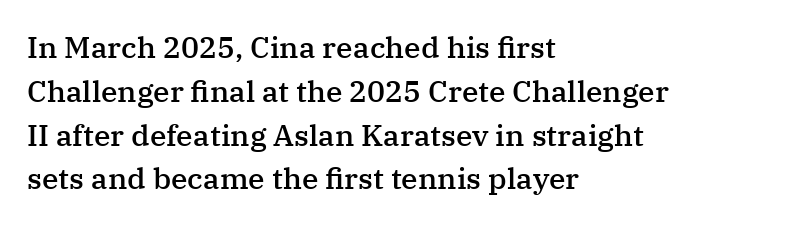
The leading is moderate, giving the passage an even texture. Honestly, there is no underline to notice here at all. The passage shown is semibold, sitting just below true bold. Ordinary non-slanted type is in use. Varying glyph widths throughout — classic text-font behaviour.
